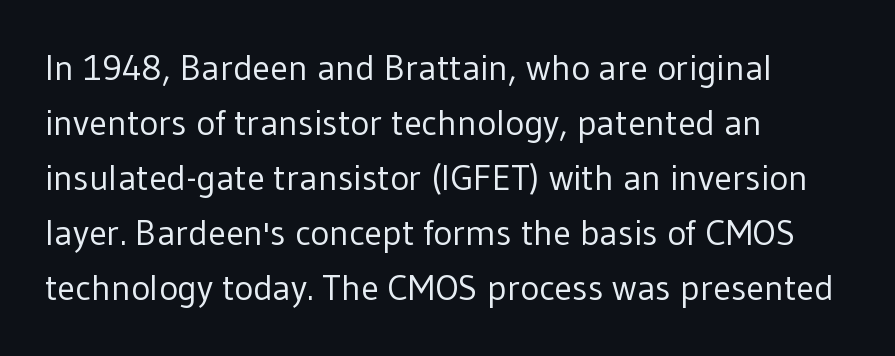
The image shows 36 px regular-weight sans-serif type, upright; set left-aligned, normal line spacing (1.53x), normal letter spacing, not underlined; low stroke contrast and a medium x-height.
